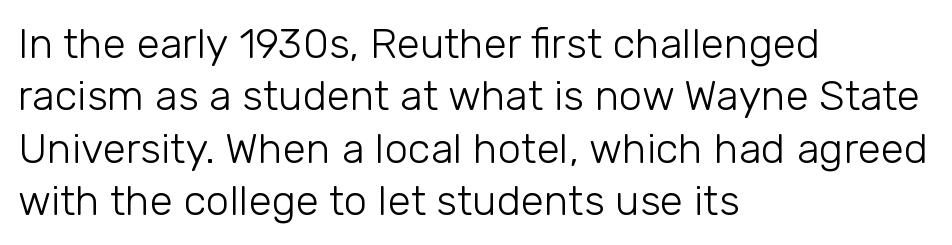
{"serif": "no", "italic": "no", "bold": "no", "weight": "light", "width": "normal", "stroke_contrast": "low", "x_height": "medium", "monospaced": "no", "underline": "no", "align": "left", "line_spacing": "normal", "line_spacing_ratio": 1.25, "letter_spacing": "normal", "letter_spacing_em": 0.0, "glyph_px": 42}
